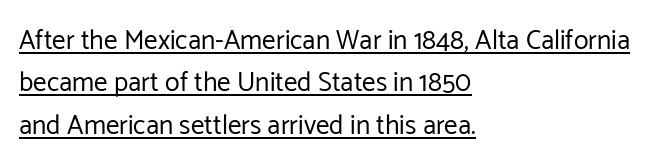
Q: Is the text bold? A: No.
Q: Is the text italic (slanted)? A: No, it is upright.
Q: Is the text underlined? A: Yes.
Q: How is the paragraph aligned? A: Left-aligned.
Q: Is the spacing between letters normal or unusually wide? A: Normal.
Q: Is the spacing between lines tight, normal or loose? A: Normal.
